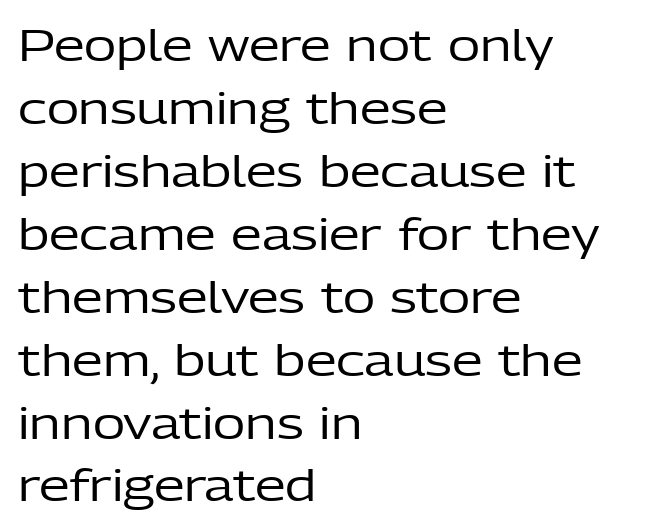
Q: Is the text bold? A: No.
Q: Is the text italic (slanted)? A: No, it is upright.
Q: Is the typeface a serif or a sans-serif typeface? A: Sans-serif.
Q: Is the text underlined? A: No.
Q: How is the paragraph aligned? A: Left-aligned.
Q: Is the spacing between letters normal or unusually wide? A: Normal.
Q: Is the spacing between lines tight, normal or loose? A: Normal.
Q: Width (condensed, normal, or wide)? A: Normal.
Q: Stroke contrast? A: Low.
Q: x-height? A: Medium.
Q: Monospaced? A: No.
